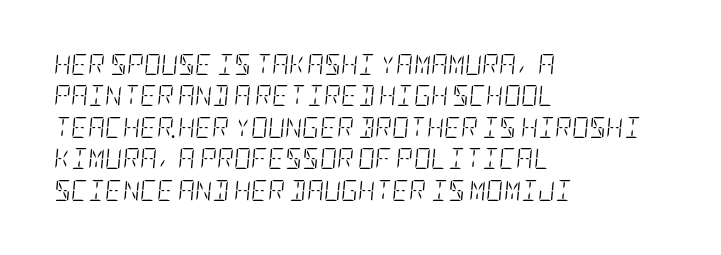
{"italic": "yes", "lean": "right", "slant_degrees": 5, "bold": "no", "underline": "no", "align": "left", "line_spacing": "normal", "line_spacing_ratio": 1.5, "letter_spacing": "normal", "letter_spacing_em": 0.0, "glyph_px": 21}
